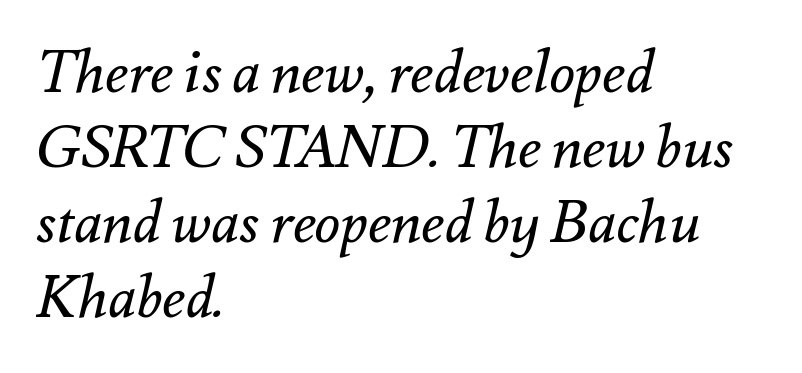
Q: Is the text bold? A: No.
Q: Is the text italic (slanted)? A: Yes, it leans right by about 12 degrees.
Q: Is the text underlined? A: No.
Q: How is the paragraph aligned? A: Left-aligned.
Q: Is the spacing between letters normal or unusually wide? A: Normal.
Q: Is the spacing between lines tight, normal or loose? A: Normal.
Q: Width (condensed, normal, or wide)? A: Normal.
Q: Stroke contrast? A: Medium.
Q: x-height? A: Small.
Q: Monospaced? A: No.
